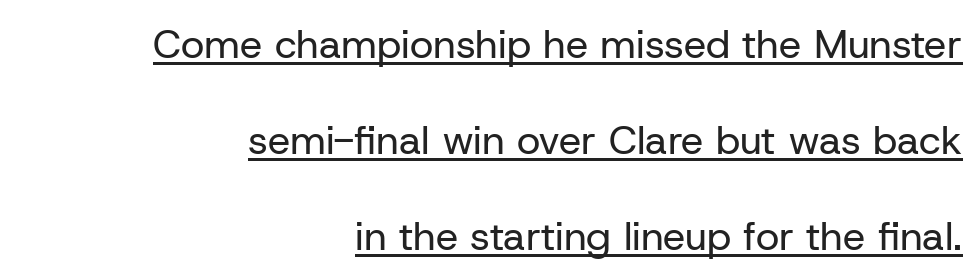
Q: Is the text bold? A: No.
Q: Is the text italic (slanted)? A: No, it is upright.
Q: Is the typeface a serif or a sans-serif typeface? A: Sans-serif.
Q: Is the text underlined? A: Yes.
Q: How is the paragraph aligned? A: Right-aligned.
Q: Is the spacing between letters normal or unusually wide? A: Normal.
Q: Is the spacing between lines tight, normal or loose? A: Loose.
Q: Width (condensed, normal, or wide)? A: Normal.
Q: Stroke contrast? A: Low.
Q: x-height? A: Medium.
Q: Monospaced? A: No.
